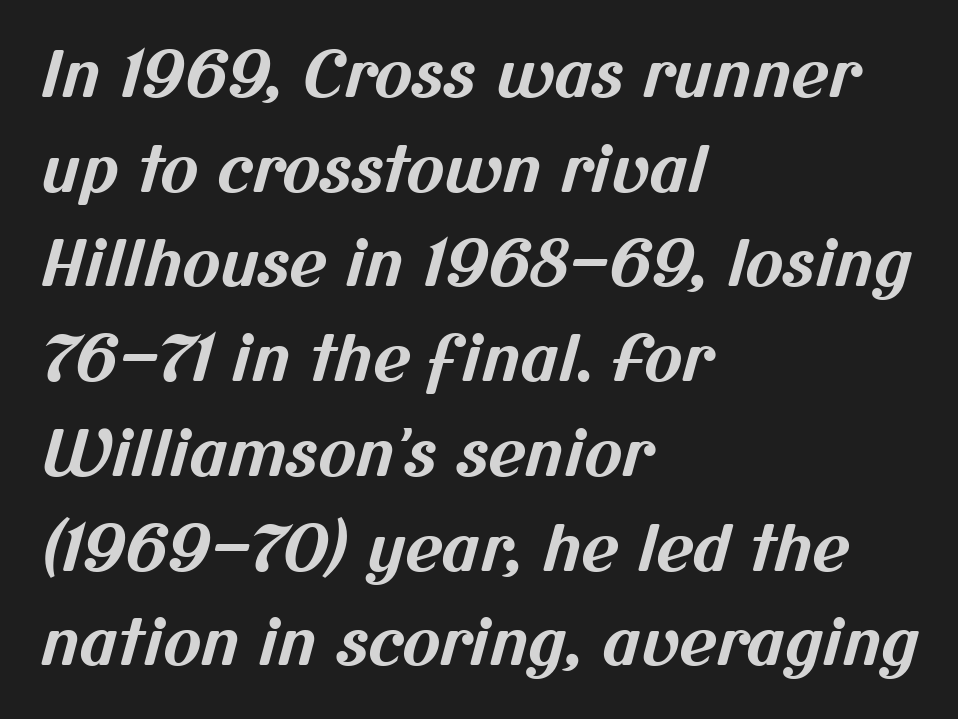
{"serif": "no", "bold": "yes", "weight": "bold", "width": "normal", "stroke_contrast": "medium", "x_height": "medium", "monospaced": "no", "underline": "no", "align": "left", "line_spacing": "normal", "line_spacing_ratio": 1.48, "letter_spacing": "normal", "letter_spacing_em": 0.0, "glyph_px": 64}
